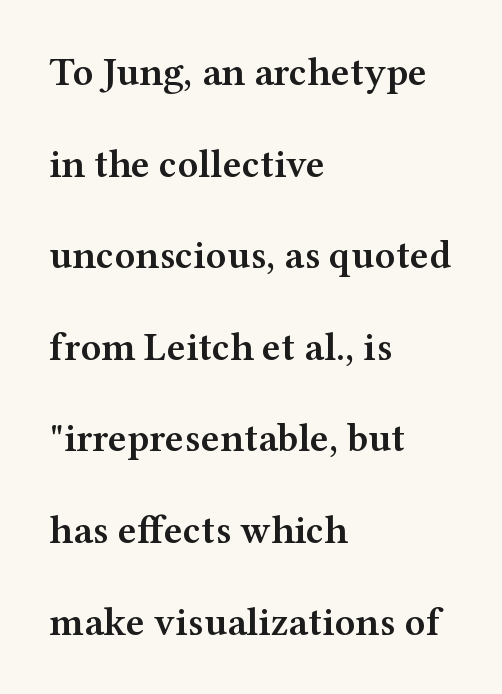
Q: Is the text bold? A: Semi-bold.
Q: Is the text italic (slanted)? A: No, it is upright.
Q: Is the typeface a serif or a sans-serif typeface? A: Serif.
Q: Is the text underlined? A: No.
Q: How is the paragraph aligned? A: Left-aligned.
Q: Is the spacing between letters normal or unusually wide? A: Normal.
Q: Is the spacing between lines tight, normal or loose? A: Loose.
Q: Width (condensed, normal, or wide)? A: Wide.
Q: Stroke contrast? A: Medium.
Q: x-height? A: Medium.
Q: Monospaced? A: No.
